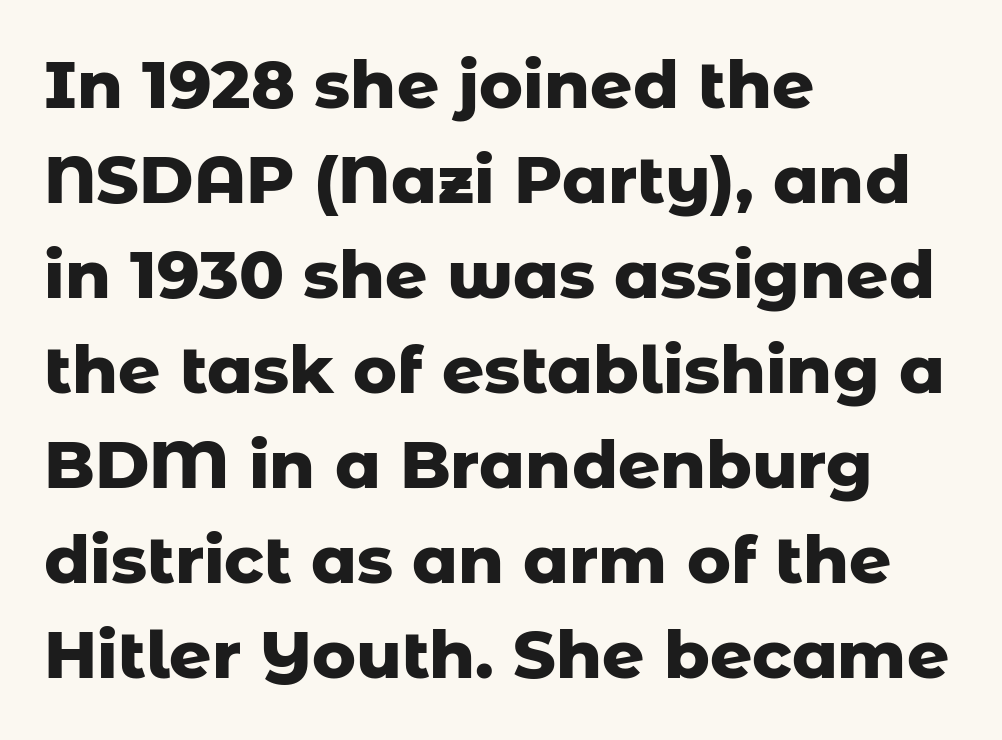
{"serif": "no", "italic": "no", "bold": "yes", "weight": "heavy", "width": "normal", "stroke_contrast": "low", "x_height": "medium", "monospaced": "no", "underline": "no", "align": "left", "line_spacing": "normal", "line_spacing_ratio": 1.44, "letter_spacing": "normal", "letter_spacing_em": 0.0, "glyph_px": 66}
